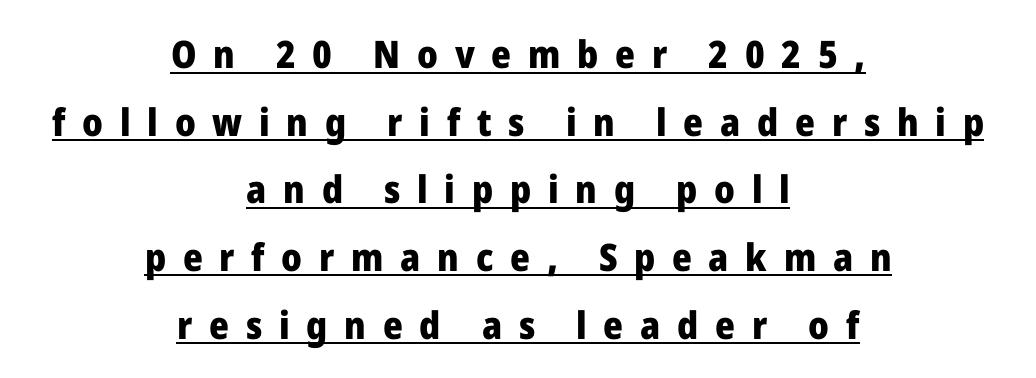
A dark, heavy texture on the line: the type is bold. What stands out about the letter spacing? Its width — letters are far apart. The letters carry no serifs — their stems end cleanly without finishing strokes. The rendering positions every line midway between the sides.
